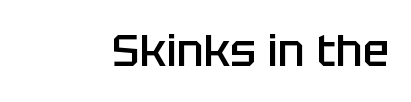
Q: Is the text bold? A: Semi-bold.
Q: Is the text italic (slanted)? A: No, it is upright.
Q: Is the typeface a serif or a sans-serif typeface? A: Sans-serif.
Q: Is the text underlined? A: No.
Q: Is the spacing between letters normal or unusually wide? A: Normal.
Q: Width (condensed, normal, or wide)? A: Normal.
Q: Stroke contrast? A: Low.
Q: x-height? A: Large.
Q: Monospaced? A: No.
